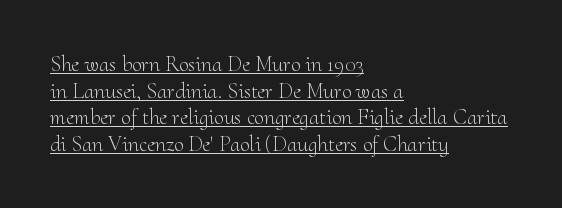
{"italic": "no", "bold": "no", "underline": "yes", "align": "left", "line_spacing_ratio": 1.21, "letter_spacing": "normal", "letter_spacing_em": 0.0, "glyph_px": 22}
